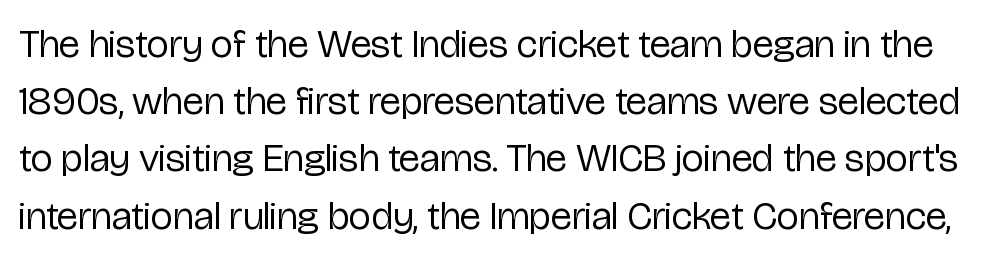
How would I describe the line gaps? Plain and ordinary. The space beneath each line is pristine and unruled. Proportional: the letters do not fall into vertical columns. Notice how the stems are strictly vertical — no italics here. Unlike a traditional serif, this face leaves its strokes unadorned. The letterforms sit at book weight or below.
